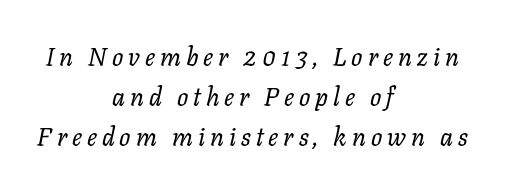
Q: Is the text bold? A: No.
Q: Is the text italic (slanted)? A: Yes, it leans right by about 11 degrees.
Q: Is the text underlined? A: No.
Q: How is the paragraph aligned? A: Centered.
Q: Is the spacing between letters normal or unusually wide? A: Unusually wide.
Q: Is the spacing between lines tight, normal or loose? A: Normal.
